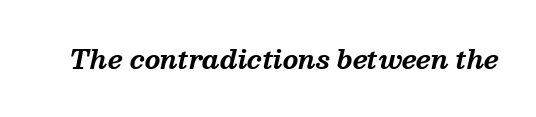
Bold? Absolutely — the strokes are thick and heavy. Check the space under the baseline: it is left empty. You can tell it's italic because the verticals aren't actually vertical. The face used here is rendered with its standard letterfit.
